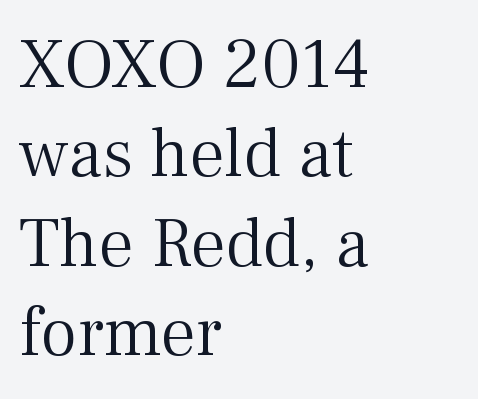
The image shows 71 px light serif type, upright; set left-aligned, normal line spacing (1.26x), normal letter spacing, not underlined; medium stroke contrast and a medium x-height.
